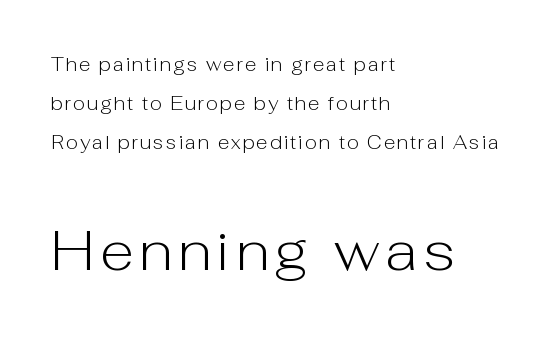
{"serif": "no", "italic": "no", "bold": "no", "weight": "light", "width": "normal", "stroke_contrast": "low", "x_height": "medium", "monospaced": "no", "underline": "no", "align": "left", "line_spacing": "loose", "line_spacing_ratio": 2.05, "larger_block": "second", "size_ratio": 2.95, "glyph_px": 56}
